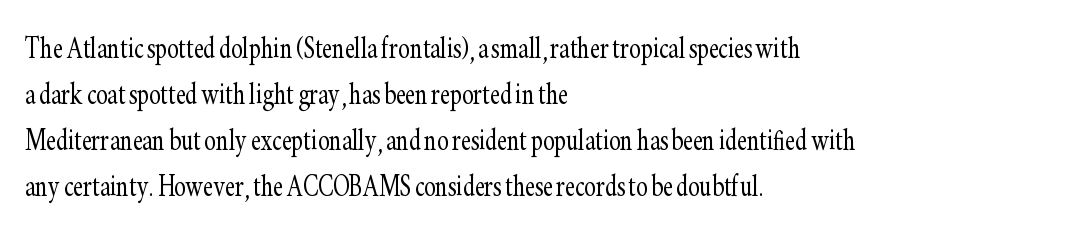
Reading down the block, your eye returns to a fixed left position each line. The line texture is even and compact thanks to regular tracking. Character widths vary here, with narrow letters taking less room than wide ones. Vertically, the passage feels balanced, rows spaced as you'd expect. Is this a heavy cut? Hardly; it is regular or lighter. Do the letters lean? They stand straight.
